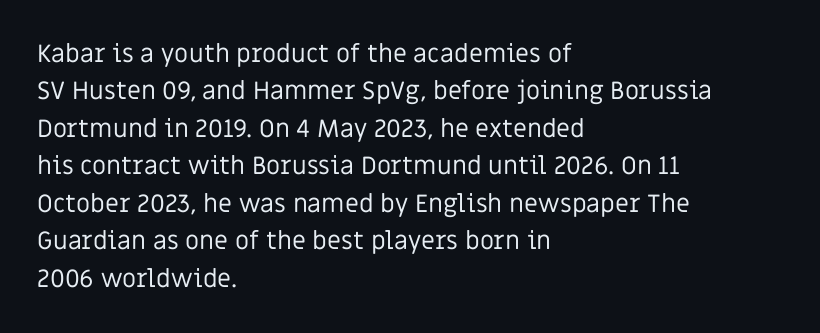
Q: Is the text bold? A: No.
Q: Is the text italic (slanted)? A: No, it is upright.
Q: Is the text underlined? A: No.
Q: How is the paragraph aligned? A: Left-aligned.
Q: Is the spacing between letters normal or unusually wide? A: Normal.
Q: Is the spacing between lines tight, normal or loose? A: Normal.
